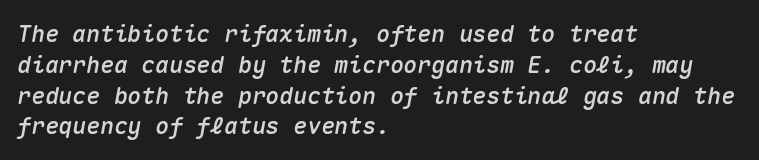
Tracking value appears to be zero — textbook default spacing. Clear beneath every line of the passage. A student would call this left alignment; a typographer would say flush left, rag right. The text carries the slant typical of an italic or oblique font. Does the leading feel generous? No, just average.
